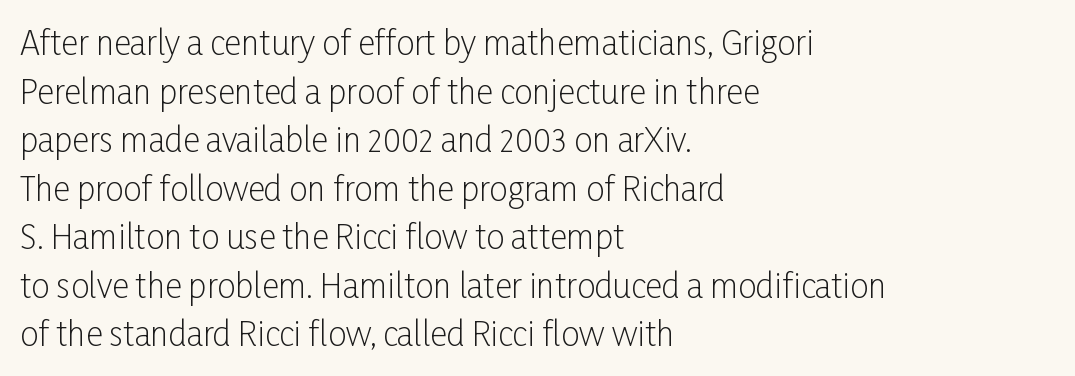
Q: Is the text bold? A: No.
Q: Is the text italic (slanted)? A: No, it is upright.
Q: Is the typeface a serif or a sans-serif typeface? A: Sans-serif.
Q: Is the text underlined? A: No.
Q: How is the paragraph aligned? A: Left-aligned.
Q: Is the spacing between letters normal or unusually wide? A: Normal.
Q: Is the spacing between lines tight, normal or loose? A: Normal.
Q: Width (condensed, normal, or wide)? A: Condensed.
Q: Stroke contrast? A: Low.
Q: x-height? A: Medium.
Q: Monospaced? A: No.
